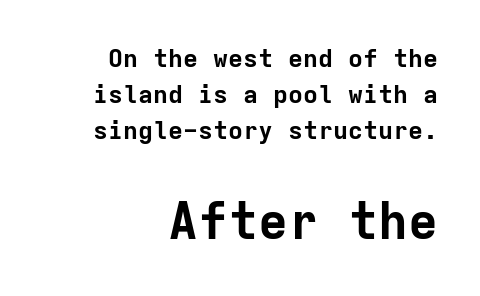
The words here are not underlined. How heavy is the stroke? Heavy — this is a bold. Ordinary non-slanted type is in use. Two sizes are in play, and the larger belongs to the second block. One-word summary of the alignment: right.
